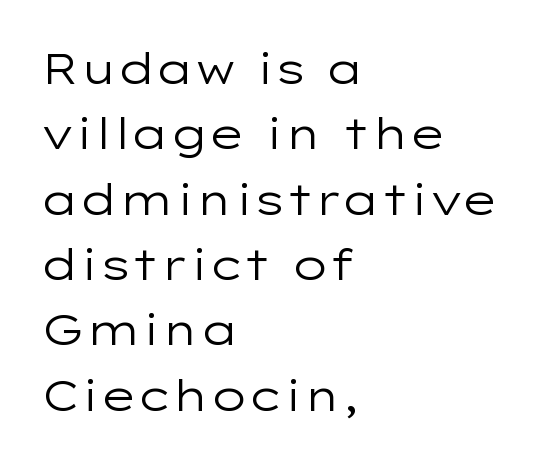
The image shows 43 px regular-weight, wide sans-serif type, upright; set left-aligned, normal line spacing (1.52x), normal letter spacing, not underlined; low stroke contrast and a medium x-height.
